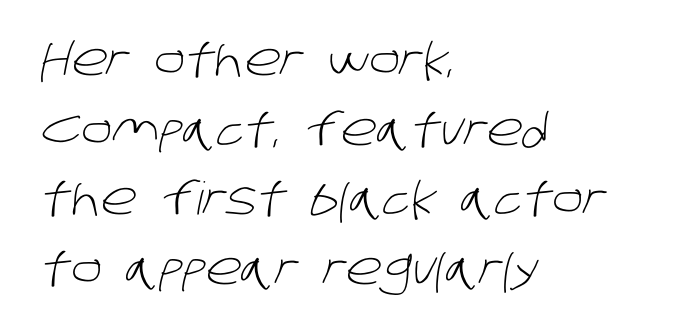
Q: Is the text bold? A: No.
Q: Is the typeface a serif or a sans-serif typeface? A: Sans-serif.
Q: Is the text underlined? A: No.
Q: How is the paragraph aligned? A: Left-aligned.
Q: Is the spacing between letters normal or unusually wide? A: Normal.
Q: Is the spacing between lines tight, normal or loose? A: Normal.
Q: Width (condensed, normal, or wide)? A: Normal.
Q: Stroke contrast? A: Low.
Q: x-height? A: Large.
Q: Monospaced? A: No.
